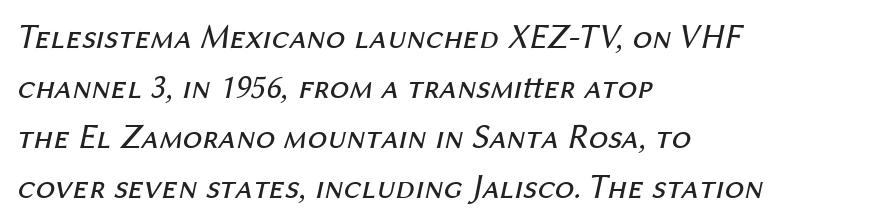
The foot of each line stays bare and open. A typesetter would call this proportional, since set widths differ per character. Stems here are at most as thick as an everyday book face. The rendering uses a moderate line-height, typical for paragraphs.
